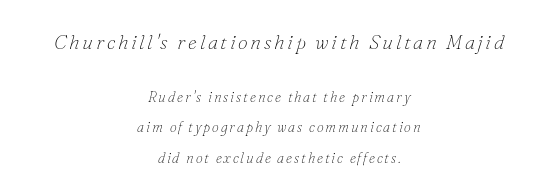
Q: Is the text bold? A: No.
Q: Is the text italic (slanted)? A: Yes, it leans right by about 16 degrees.
Q: Is the text underlined? A: No.
Q: How is the paragraph aligned? A: Centered.
Q: Is the spacing between lines tight, normal or loose? A: Loose.
Q: Which block of text is set in a larger size, the first (top) or the second (bottom)? A: The first (top) one.
